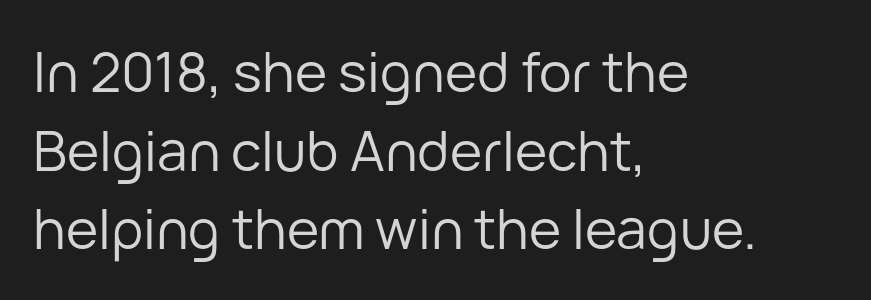
The image shows 55 px regular-weight sans-serif type, upright; set left-aligned, normal line spacing (1.43x), normal letter spacing, not underlined; low stroke contrast and a medium x-height.
